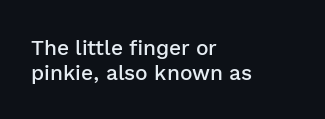
Q: Is the text bold? A: Semi-bold.
Q: Is the text italic (slanted)? A: No, it is upright.
Q: Is the text underlined? A: No.
Q: How is the paragraph aligned? A: Left-aligned.
Q: Is the spacing between letters normal or unusually wide? A: Normal.
